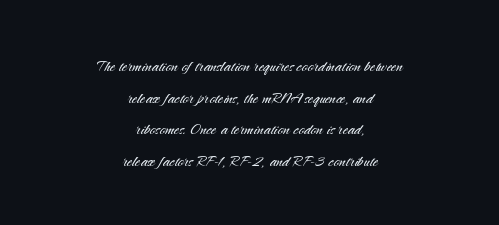
Q: Is the text bold? A: No.
Q: Is the text italic (slanted)? A: Yes.
Q: Is the text underlined? A: No.
Q: How is the paragraph aligned? A: Centered.
Q: Is the spacing between letters normal or unusually wide? A: Normal.
Q: Is the spacing between lines tight, normal or loose? A: Normal.
